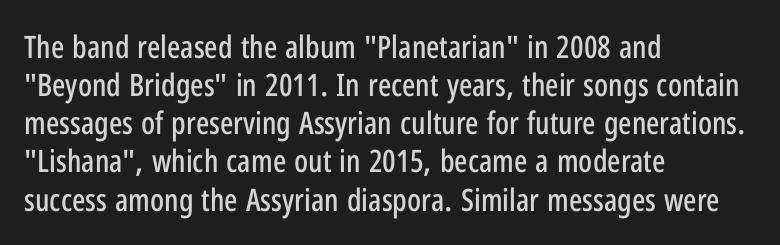
Type without underlining. The type is set solid horizontally, with unmodified tracking. You can tell from the bare stems that sans-serif type was used. Leftover space on each line is placed entirely after the last word. Every character sits straight up, as roman type does. Note the varied advance widths — an 'i' is clearly narrower than an 'm'.
